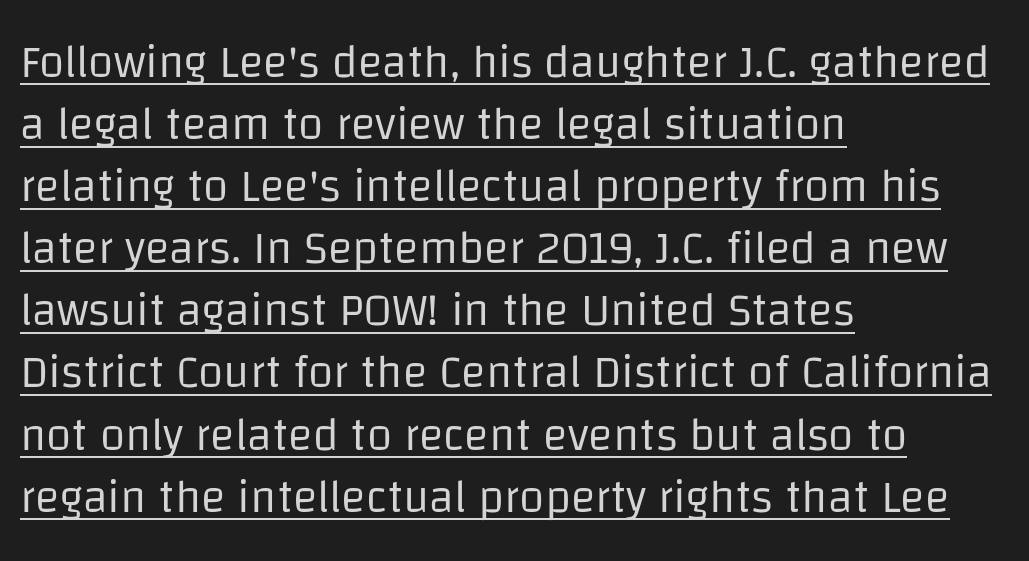
Q: Is the text bold? A: No.
Q: Is the text italic (slanted)? A: No, it is upright.
Q: Is the typeface a serif or a sans-serif typeface? A: Sans-serif.
Q: Is the text underlined? A: Yes.
Q: How is the paragraph aligned? A: Left-aligned.
Q: Is the spacing between letters normal or unusually wide? A: Normal.
Q: Is the spacing between lines tight, normal or loose? A: Normal.
Q: Width (condensed, normal, or wide)? A: Normal.
Q: Stroke contrast? A: Low.
Q: x-height? A: Large.
Q: Monospaced? A: No.
